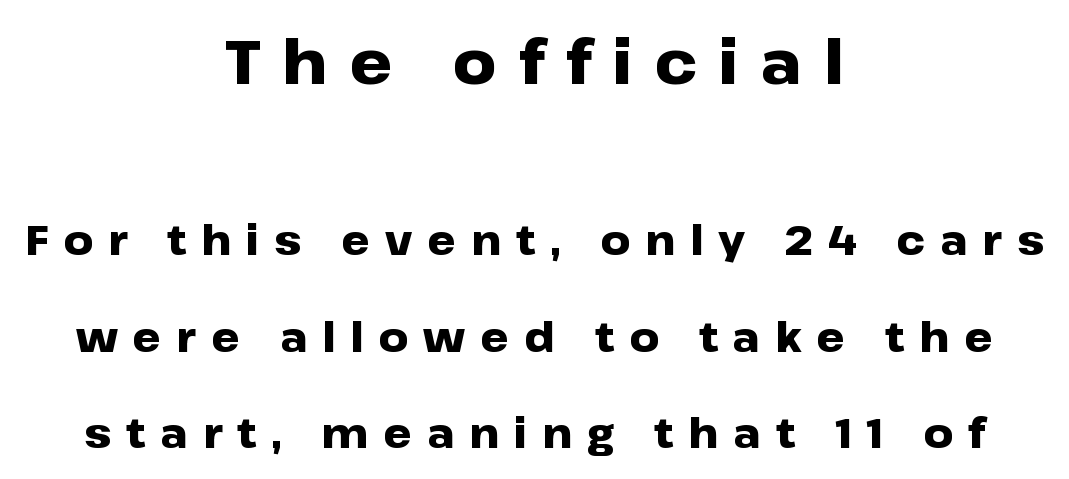
{"serif": "no", "italic": "no", "bold": "yes", "weight": "heavy", "width": "wide", "stroke_contrast": "low", "x_height": "medium", "monospaced": "no", "underline": "no", "align": "center", "line_spacing": "loose", "line_spacing_ratio": 2.36, "letter_spacing": "wide", "letter_spacing_em": 0.36, "larger_block": "first", "size_ratio": 1.49, "glyph_px": 61}
